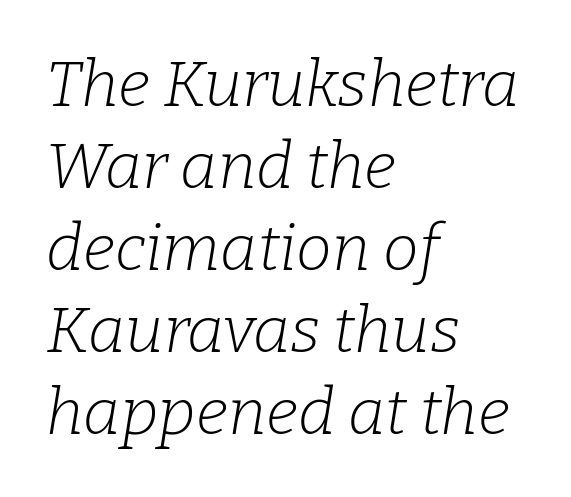
The image shows 64 px light serif type, italic (leaning right); set left-aligned, normal line spacing (1.28x), normal letter spacing, not underlined; low stroke contrast and a medium x-height.
